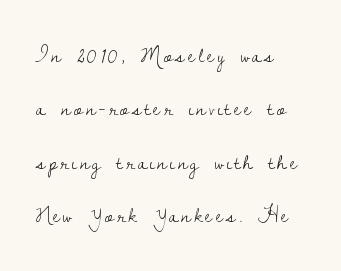
Q: Is the text bold? A: No.
Q: Is the text italic (slanted)? A: Yes.
Q: Is the text underlined? A: No.
Q: How is the paragraph aligned? A: Left-aligned.
Q: Is the spacing between lines tight, normal or loose? A: Loose.
